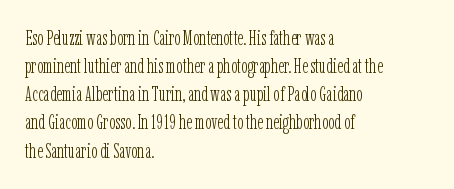
Q: Is the text bold? A: No.
Q: Is the text italic (slanted)? A: No, it is upright.
Q: Is the text underlined? A: No.
Q: How is the paragraph aligned? A: Left-aligned.
Q: Is the spacing between letters normal or unusually wide? A: Normal.
Q: Is the spacing between lines tight, normal or loose? A: Normal.
